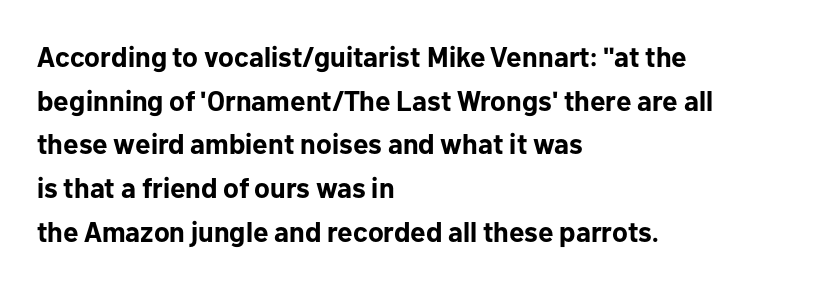
The letters stand straight up with perfectly vertical stems. The letters advance in unequal steps, a hallmark of proportional type. Anything drawn beneath the words? Only blank space. The passage shown has conventional tracking throughout. The passage is arranged the way most books set body copy — flush left. Summary of weight: heavy, a full bold.
